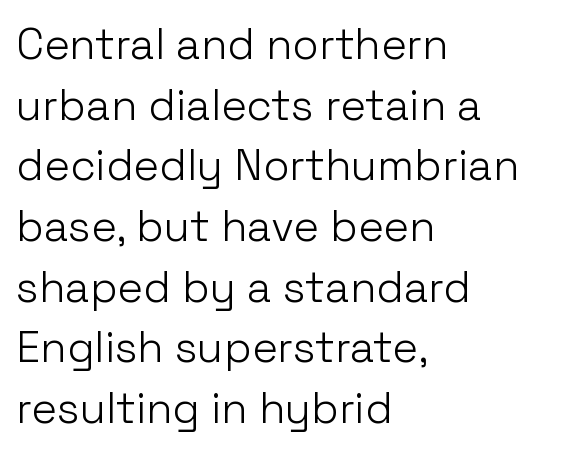
The image shows 43 px light sans-serif type, upright; set left-aligned, normal line spacing (1.41x), normal letter spacing, not underlined; low stroke contrast and a medium x-height.
